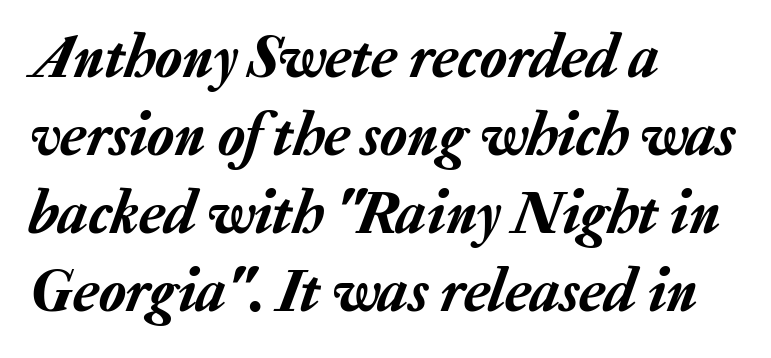
{"italic": "yes", "lean": "right", "slant_degrees": 20, "width": "normal", "stroke_contrast": "low", "x_height": "medium", "monospaced": "no", "underline": "no", "align": "left", "line_spacing": "normal", "line_spacing_ratio": 1.26, "letter_spacing": "normal", "letter_spacing_em": 0.0, "glyph_px": 62}
